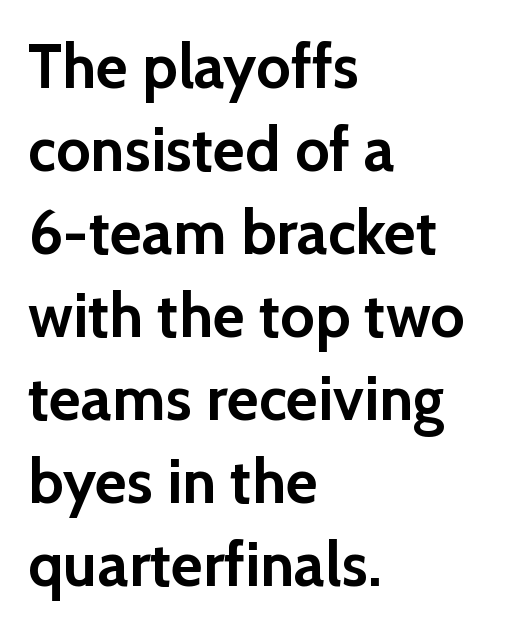
A typesetter would mark this as roman, not italic. Character widths vary here, with narrow letters taking less room than wide ones. The space beneath each line is pristine and unruled. Note: no serifs on the glyphs. Chunky letters — that's bold for sure. Where is the straight margin? On the left.
